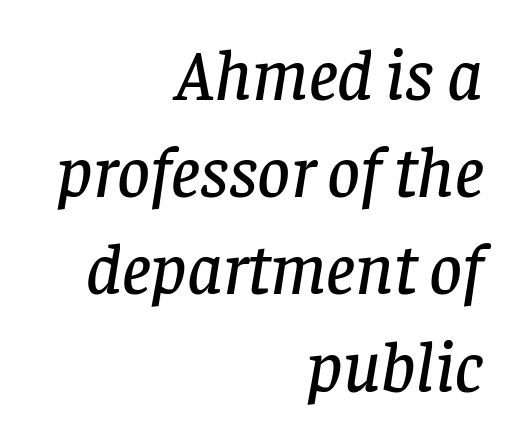
Q: Is the text italic (slanted)? A: Yes, it leans right by about 8 degrees.
Q: Is the typeface a serif or a sans-serif typeface? A: Serif.
Q: Is the text underlined? A: No.
Q: How is the paragraph aligned? A: Right-aligned.
Q: Is the spacing between letters normal or unusually wide? A: Normal.
Q: Is the spacing between lines tight, normal or loose? A: Normal.
Q: Width (condensed, normal, or wide)? A: Normal.
Q: Stroke contrast? A: Low.
Q: x-height? A: Large.
Q: Monospaced? A: No.
